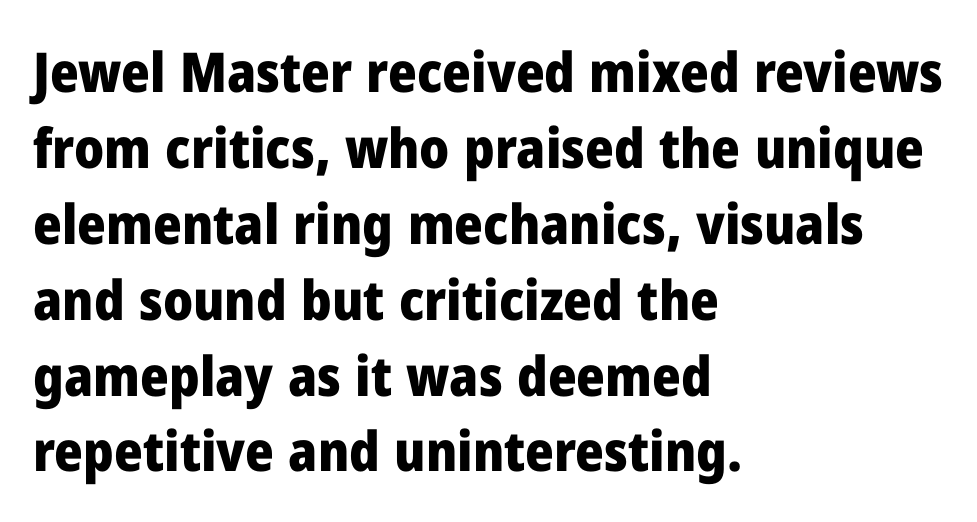
Summary of vertical rhythm: regular, with standard interline spacing. A roman cut, with each character standing at attention. Nobody drew a line under any word here. Think of a printed novel: that variable character pitch is what you see here. Serif or sans? Sans — the stroke terminals are bare.
